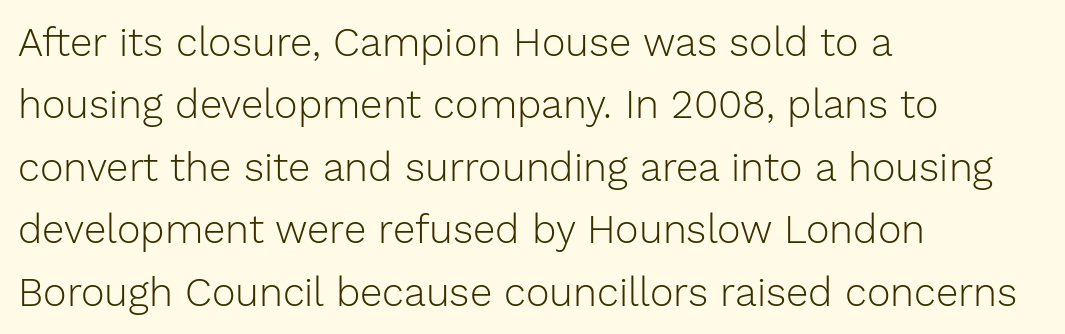
Nope, not italic — everything's standing straight. Spacing verdict: proportional, widths tailored to each character. The strokes carry an ordinary text weight at most. Leading: standard.
